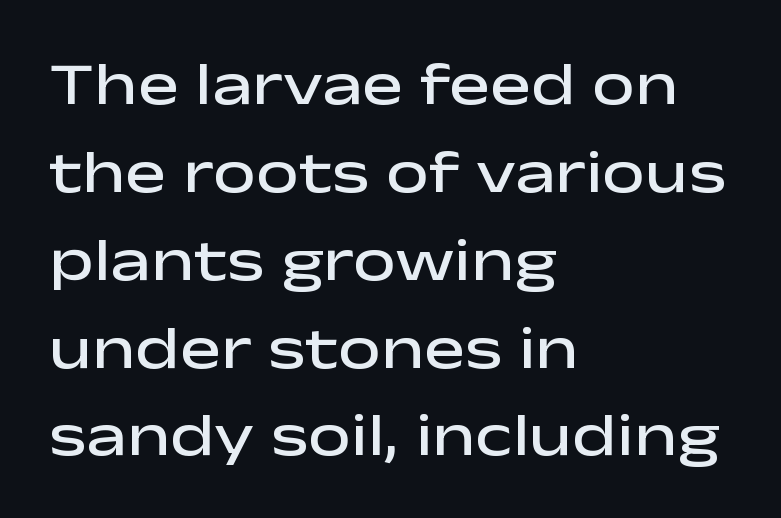
The image shows 61 px semibold, wide sans-serif type, upright; set left-aligned, normal line spacing (1.44x), normal letter spacing, not underlined; low stroke contrast and a medium x-height.
